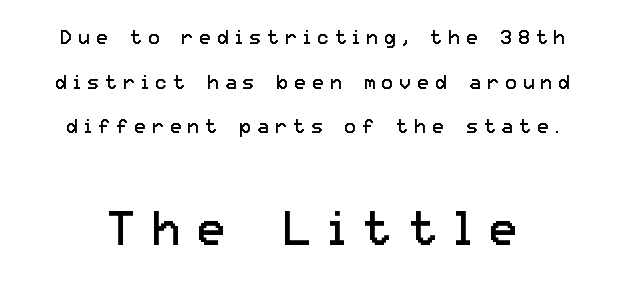
The image shows 48 px regular-weight sans-serif type, upright; set loose line spacing (2.35x), unusually wide letter spacing (+0.34 em), not underlined; the second (bottom) block is 2.53x larger; low stroke contrast and a medium x-height.
